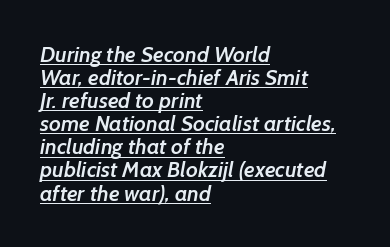
The lines are quadded left. Weight check: semibold — heavier than regular, not quite bold. The letters sit at their default tracking, neither squeezed nor spread. How would I describe the line gaps? Narrow and economical.
